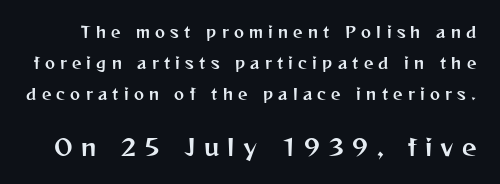
Is the letter spacing exaggerated? Yes — the characters are pushed far apart. In this sample the second text group is rendered at the bigger scale. Regarding leading, the lines here are spaced well apart. Tall strokes in this sample are plumb rather than angled. Check the space under the baseline: it is left empty.
